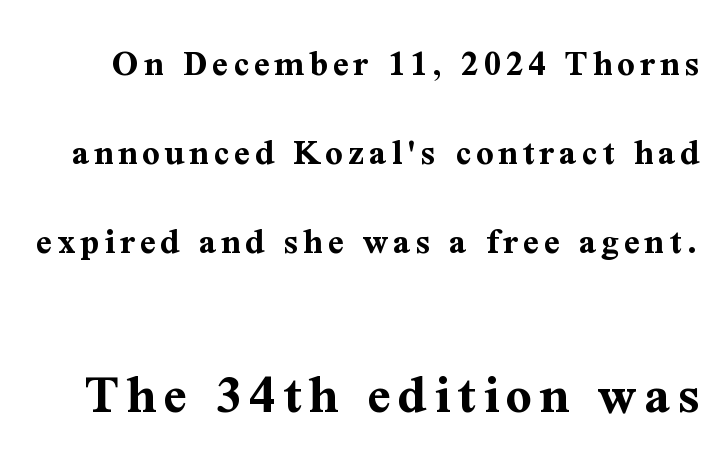
{"serif": "yes", "italic": "no", "bold": "yes", "weight": "bold", "width": "normal", "stroke_contrast": "medium", "x_height": "medium", "monospaced": "no", "underline": "no", "line_spacing": "loose", "line_spacing_ratio": 2.34, "larger_block": "second", "size_ratio": 1.5, "glyph_px": 57}
